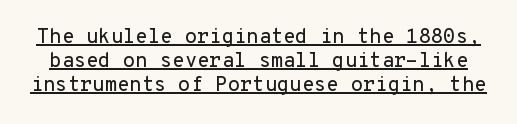
This rendering features underlined lettering. No italicization has been applied; the sample stays upright. Here the glyphs are tracked normally, forming tight word shapes.
